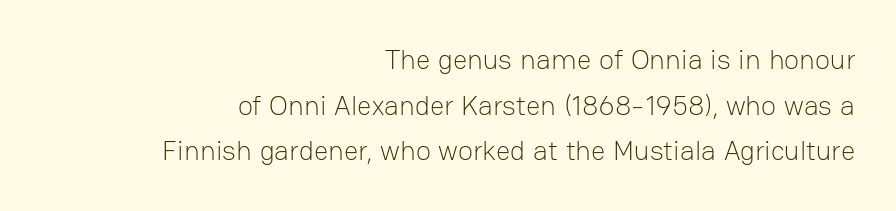
The image shows 28 px light sans-serif type, upright; set right-aligned, normal line spacing (1.63x), normal letter spacing, not underlined; low stroke contrast and a medium x-height.
